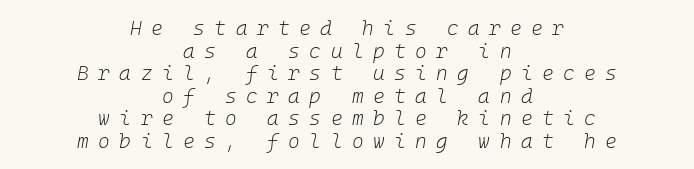
The image shows 20 px text type, italic (leaning right); set centered, tight line spacing (1.13x), unusually wide letter spacing (+0.47 em), not underlined.
